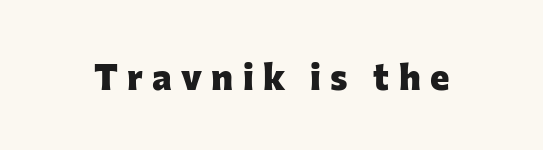
{"serif": "no", "italic": "no", "bold": "yes", "weight": "heavy", "width": "normal", "stroke_contrast": "low", "x_height": "medium", "monospaced": "no", "underline": "no", "letter_spacing": "wide", "letter_spacing_em": 0.25, "glyph_px": 37}
